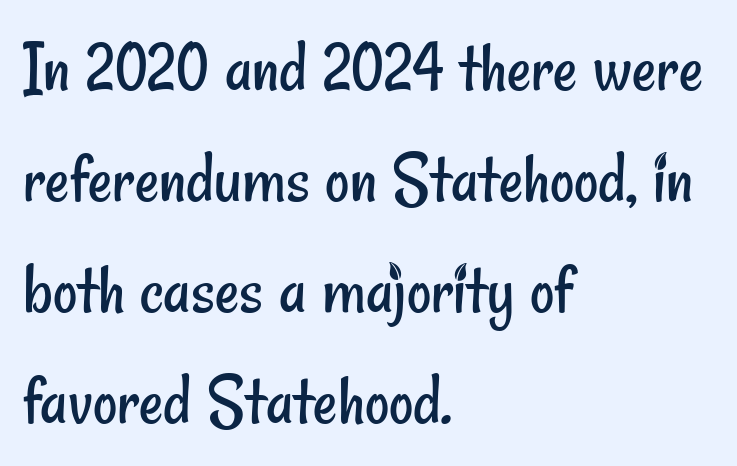
Plain, unruled lines of type. Nope, no serifs anywhere on these letters. The weight tops out at a normal text grade. Each line starts at the same left margin while the right side varies. A typesetter would call this proportional, since set widths differ per character.
